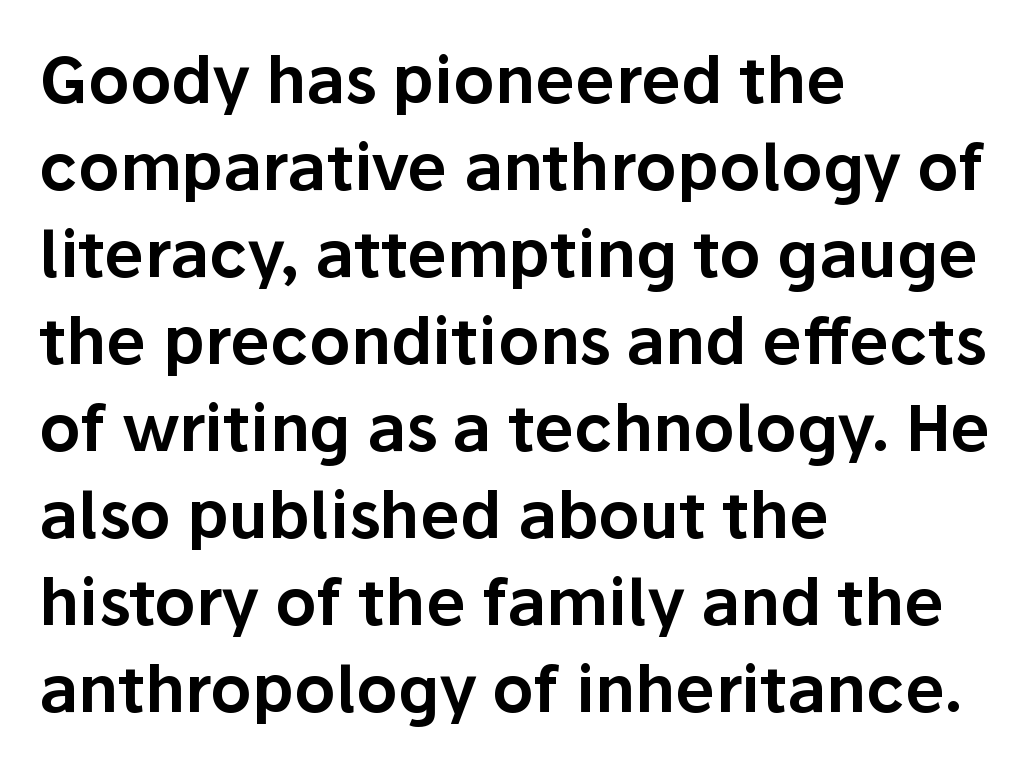
The image shows 64 px sans-serif type, upright; set left-aligned, normal line spacing (1.36x), normal letter spacing, not underlined; low stroke contrast and a medium x-height.
